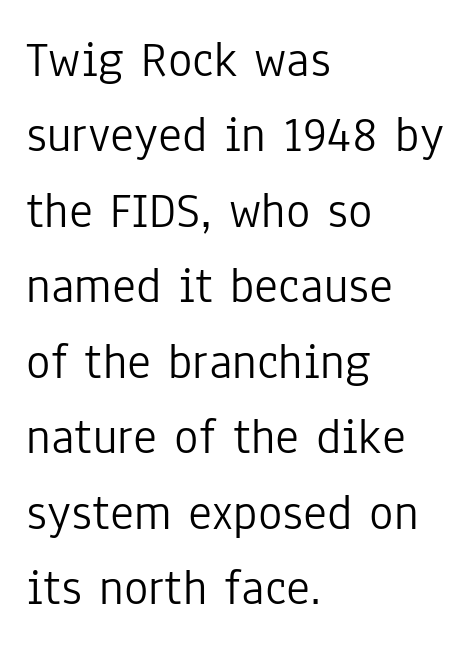
{"serif": "no", "italic": "no", "bold": "no", "weight": "light", "width": "condensed", "stroke_contrast": "low", "x_height": "medium", "monospaced": "no", "underline": "no", "align": "left", "line_spacing": "normal", "line_spacing_ratio": 1.48, "letter_spacing": "normal", "letter_spacing_em": 0.0, "glyph_px": 51}
